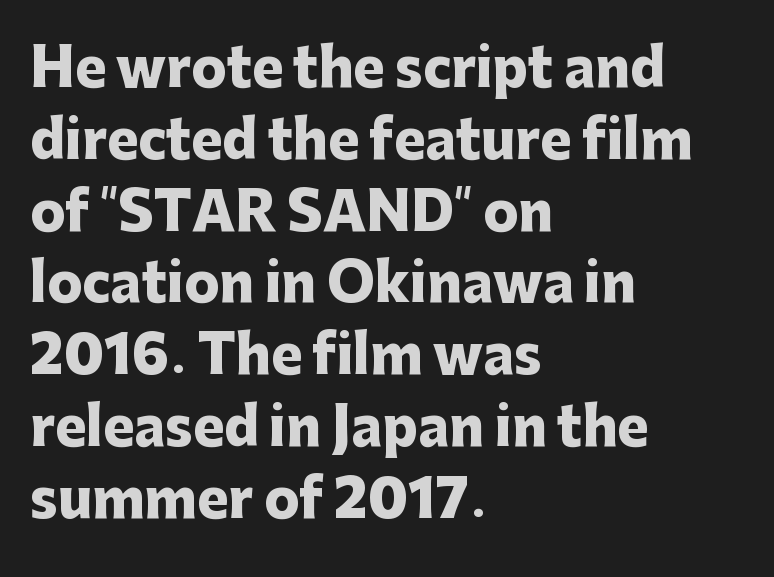
Each letter keeps its own natural width here, so spacing adapts to shape. Every row of glyphs begins at an identical x-position on the left. Regular leading. Here the glyphs are tracked normally, forming tight word shapes. The lettering holds an erect, upright posture throughout. Compared with an ordinary text face, these strokes are far heavier — a full bold.
